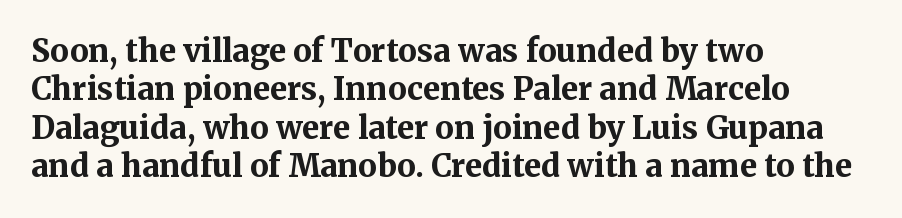
The image shows 31 px bold serif type, upright; set left-aligned, line spacing 1.24x, normal letter spacing, not underlined; medium stroke contrast and a medium x-height.
